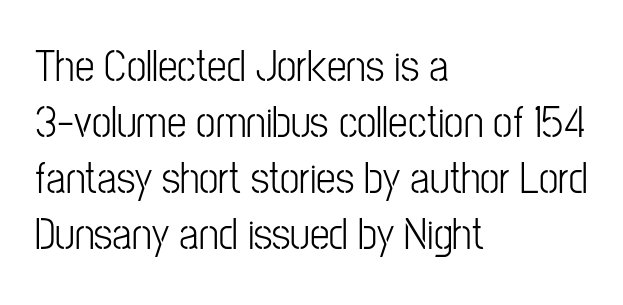
{"serif": "no", "italic": "no", "bold": "no", "weight": "light", "width": "condensed", "stroke_contrast": "low", "x_height": "medium", "monospaced": "no", "underline": "no", "align": "left", "line_spacing": "normal", "line_spacing_ratio": 1.27, "letter_spacing": "normal", "letter_spacing_em": 0.0, "glyph_px": 44}
